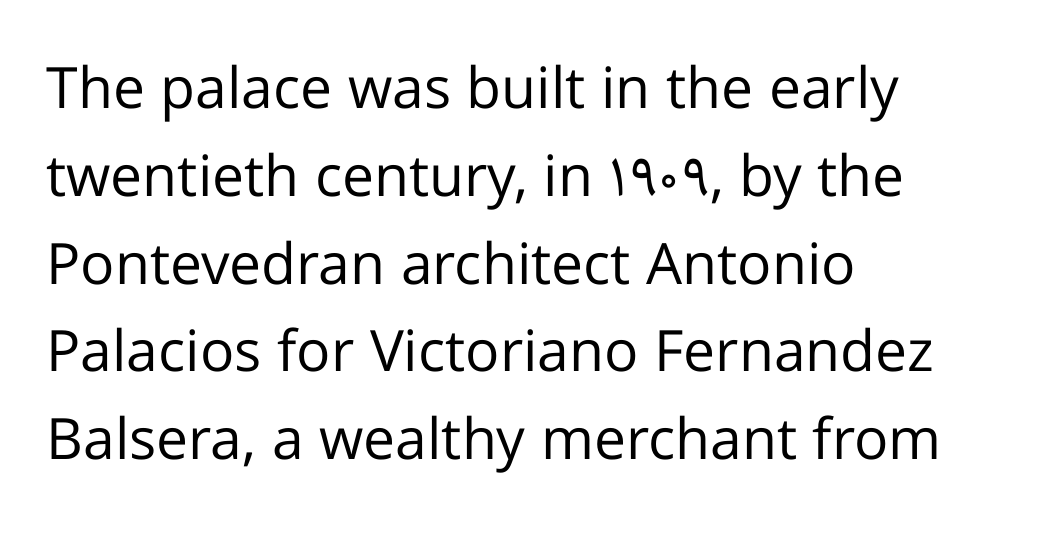
{"serif": "no", "italic": "no", "bold": "no", "weight": "regular", "width": "normal", "stroke_contrast": "low", "x_height": "medium", "monospaced": "no", "underline": "no", "align": "left", "line_spacing": "normal", "line_spacing_ratio": 1.54, "letter_spacing": "normal", "letter_spacing_em": 0.0, "glyph_px": 57}
